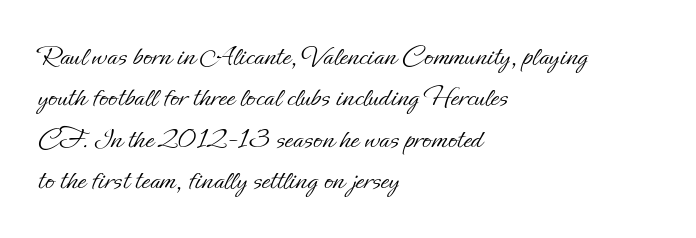
{"bold": "no", "weight": "light", "width": "normal", "stroke_contrast": "low", "x_height": "small", "monospaced": "no", "underline": "no", "align": "left", "line_spacing": "normal", "line_spacing_ratio": 1.38, "letter_spacing": "normal", "letter_spacing_em": 0.0, "glyph_px": 30}
